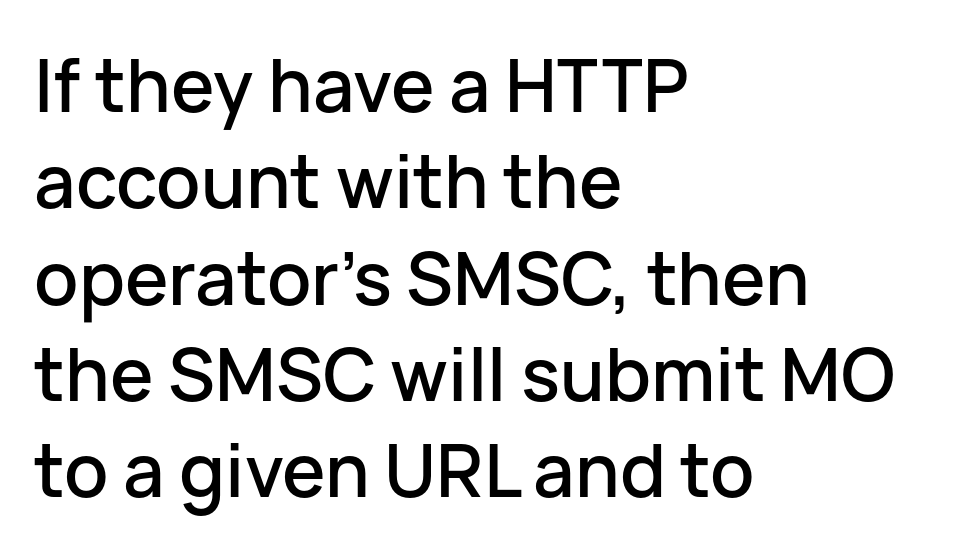
Spacing verdict: proportional, widths tailored to each character. The letters stand upright; this is a roman face. This sample is left-justified, so line endings fall wherever the words run out. The gaps between neighbouring characters are ordinary and unremarkable. You can tell from the bare stems that sans-serif type was used. Nobody drew a line under any word here.
